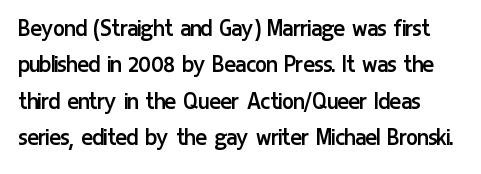
The zone under the glyphs is completely vacant. These lines keep a tight, regular rhythm from letter to letter. Counters stay open thanks to moderate or lighter strokes. Evenly set lines give the paragraph a standard silhouette. It's the straight-up-and-down kind of type.
